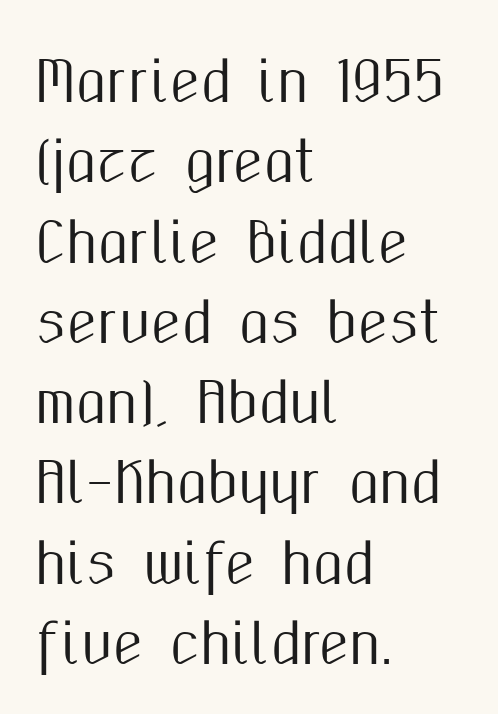
Q: Is the text italic (slanted)? A: No, it is upright.
Q: Is the typeface a serif or a sans-serif typeface? A: Sans-serif.
Q: Is the text underlined? A: No.
Q: How is the paragraph aligned? A: Left-aligned.
Q: Is the spacing between letters normal or unusually wide? A: Normal.
Q: Is the spacing between lines tight, normal or loose? A: Normal.
Q: Width (condensed, normal, or wide)? A: Condensed.
Q: Stroke contrast? A: Medium.
Q: x-height? A: Medium.
Q: Monospaced? A: No.
